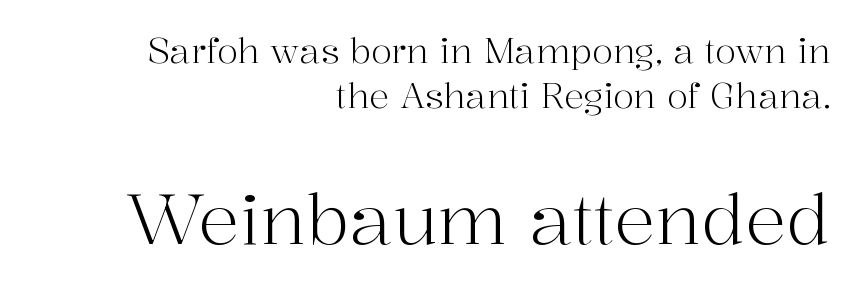
The specimen reads as upright at a glance. Classification — serif. The lines are quadded right. Type size steps up from the first block to the second.
